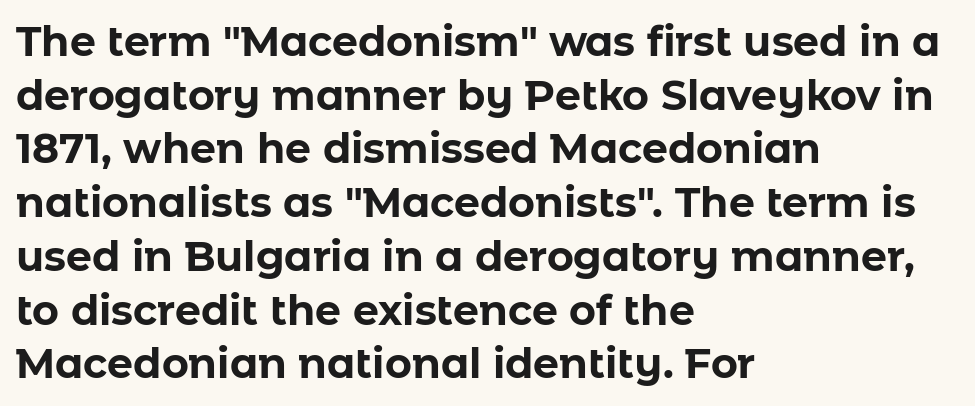
Q: Is the text bold? A: Yes.
Q: Is the text italic (slanted)? A: No, it is upright.
Q: Is the typeface a serif or a sans-serif typeface? A: Sans-serif.
Q: Is the text underlined? A: No.
Q: How is the paragraph aligned? A: Left-aligned.
Q: Is the spacing between letters normal or unusually wide? A: Normal.
Q: Is the spacing between lines tight, normal or loose? A: Normal.
Q: Width (condensed, normal, or wide)? A: Normal.
Q: Stroke contrast? A: Low.
Q: x-height? A: Medium.
Q: Monospaced? A: No.
